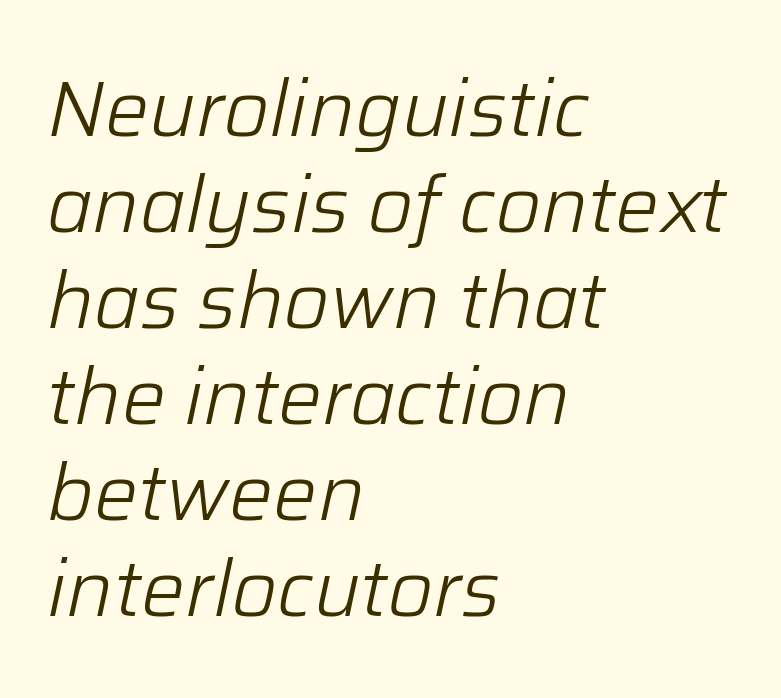
Every character sits at an angle, as italics do. Here the designer chose a conventional face with non-uniform glyph widths. No chunkiness to these letters — they're not bold. Horizontally, the lines are justified to the leading edge only.
